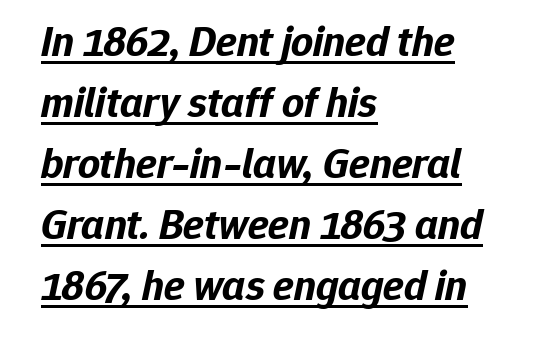
The image shows 43 px bold type, italic (leaning right); set left-aligned, normal line spacing (1.42x), normal letter spacing, underlined; low stroke contrast and a medium x-height.
